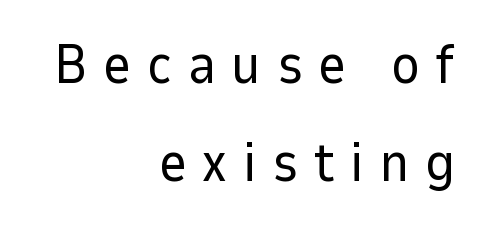
The image shows 55 px regular-weight sans-serif type, upright; set right-aligned, line spacing 1.78x, unusually wide letter spacing (+0.28 em), not underlined; low stroke contrast and a medium x-height.
